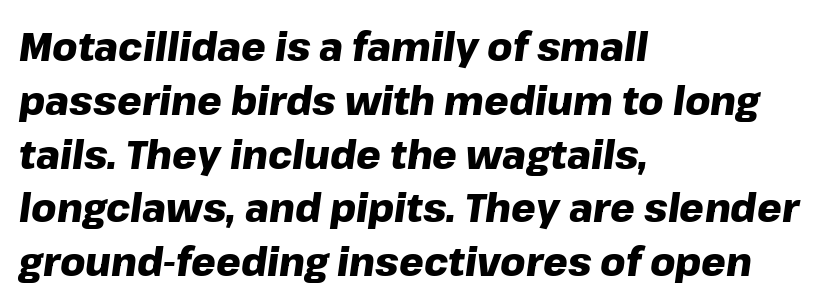
The image shows 39 px heavy type, italic (leaning right); set left-aligned, normal line spacing (1.38x), normal letter spacing, not underlined; low stroke contrast and a medium x-height.
